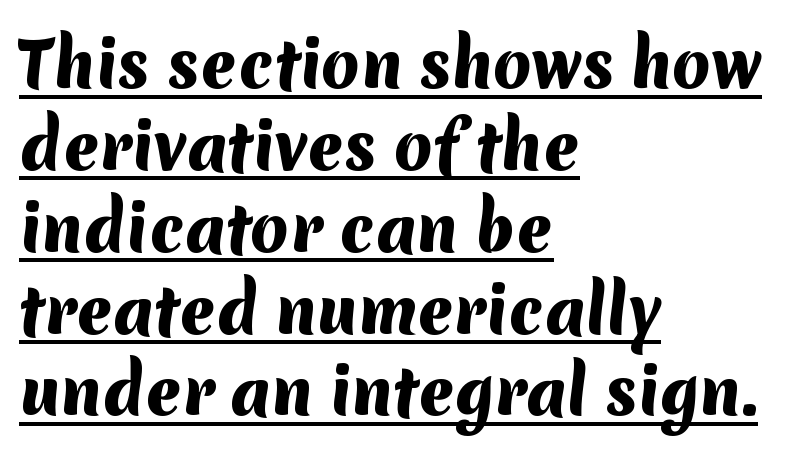
Note: no serifs on the glyphs. Beneath each row of characters lies a ruled line. Caption: multi-line text, flush left, ragged right. Plenty of ink on the page — the face is bold.
